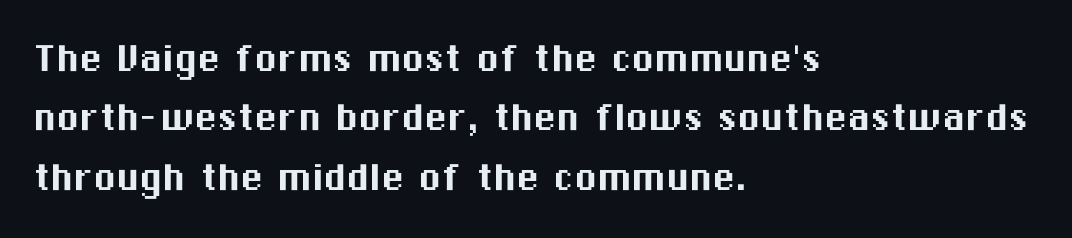
A bare baseline throughout the passage. Compared with typical body copy, the letter spacing here is the same. Nope, no serifs anywhere on these letters. Typeset ragged right — the left edge is the straight one. Quick note: not italic, upright. A typesetter would call this leading conventional body-copy spacing.
